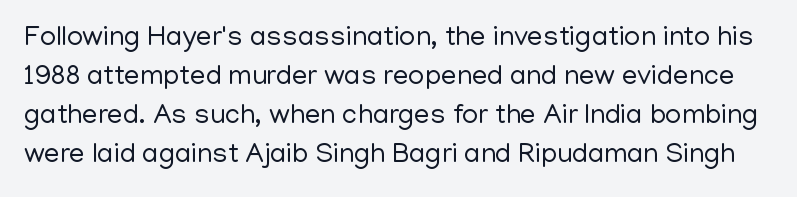
{"serif": "no", "italic": "no", "bold": "no", "weight": "regular", "width": "normal", "stroke_contrast": "low", "x_height": "medium", "monospaced": "no", "underline": "no", "line_spacing": "normal", "line_spacing_ratio": 1.39, "letter_spacing": "normal", "letter_spacing_em": 0.0, "glyph_px": 28}
